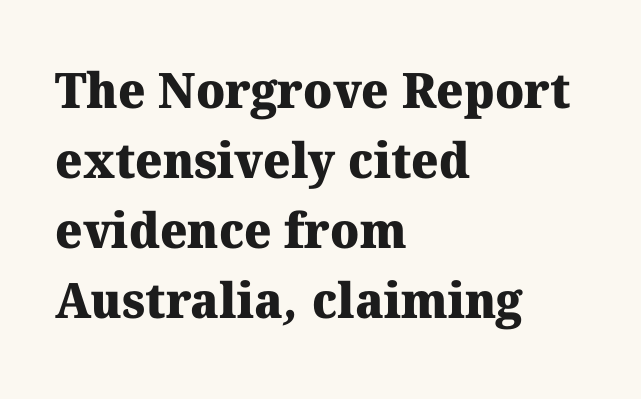
Q: Is the text bold? A: Yes.
Q: Is the typeface a serif or a sans-serif typeface? A: Serif.
Q: Is the text underlined? A: No.
Q: How is the paragraph aligned? A: Left-aligned.
Q: Is the spacing between letters normal or unusually wide? A: Normal.
Q: Is the spacing between lines tight, normal or loose? A: Normal.
Q: Width (condensed, normal, or wide)? A: Normal.
Q: Stroke contrast? A: Medium.
Q: x-height? A: Medium.
Q: Monospaced? A: No.
